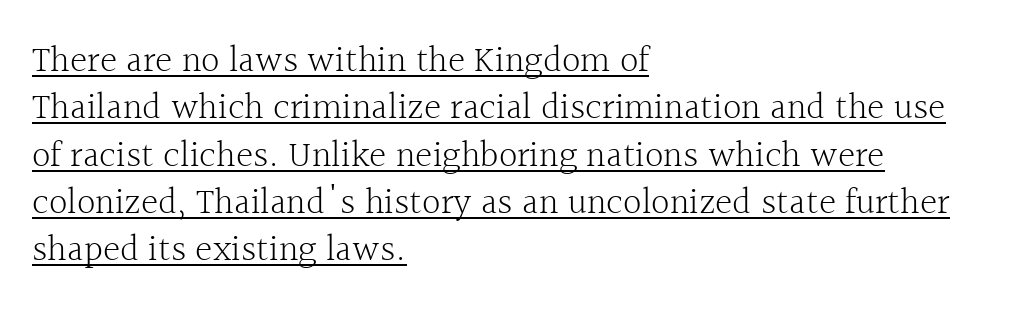
A typographer would call this underscored text. Check where the strokes stop: tiny serifs finish them off. Nobody touched the tracking dial on this one. These lines sit exactly where default settings would place them.
